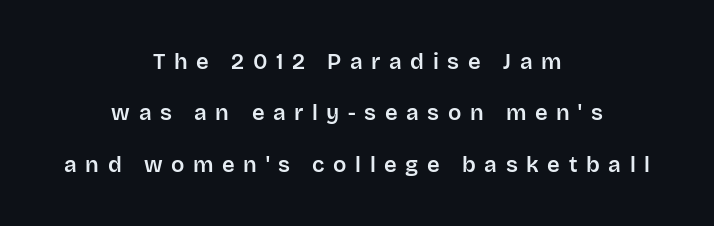
Q: Is the text italic (slanted)? A: No, it is upright.
Q: Is the text underlined? A: No.
Q: How is the paragraph aligned? A: Centered.
Q: Is the spacing between letters normal or unusually wide? A: Unusually wide.
Q: Is the spacing between lines tight, normal or loose? A: Loose.
